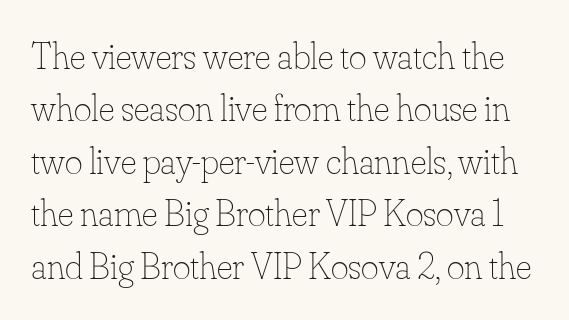
{"italic": "no", "bold": "no", "weight": "thin", "width": "normal", "stroke_contrast": "low", "x_height": "small", "monospaced": "no", "underline": "no", "line_spacing": "normal", "line_spacing_ratio": 1.38, "letter_spacing": "normal", "letter_spacing_em": 0.0, "glyph_px": 38}
